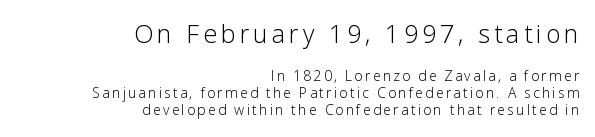
Q: Is the text bold? A: No.
Q: Is the text italic (slanted)? A: No, it is upright.
Q: Is the text underlined? A: No.
Q: How is the paragraph aligned? A: Right-aligned.
Q: Which block of text is set in a larger size, the first (top) or the second (bottom)? A: The first (top) one.
